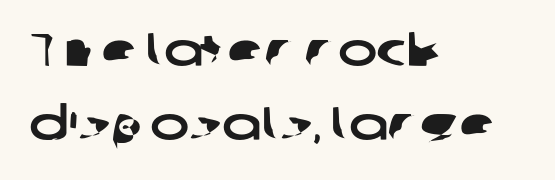
The letters advance in unequal steps, a hallmark of proportional type. Which margin do the lines hug? The left one — the right edge is uneven. Examine the stroke ends and you'll find no serifs. Unmarked baselines from the first word to the last. Words appear dense and cohesive because spacing is normal.
